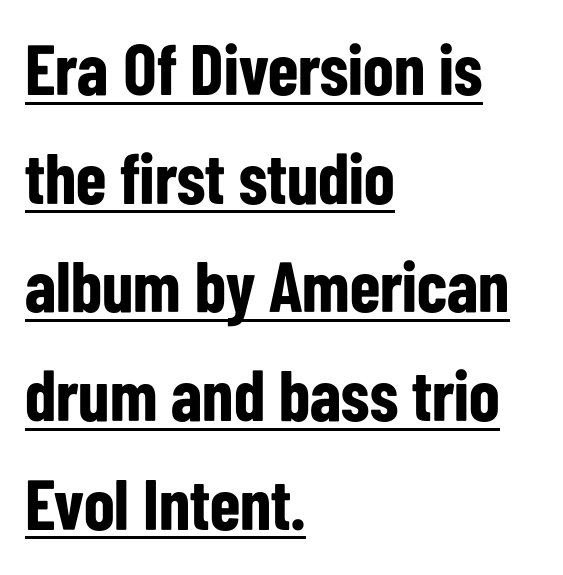
Q: Is the text bold? A: Yes.
Q: Is the text italic (slanted)? A: No, it is upright.
Q: Is the typeface a serif or a sans-serif typeface? A: Sans-serif.
Q: Is the text underlined? A: Yes.
Q: How is the paragraph aligned? A: Left-aligned.
Q: Is the spacing between letters normal or unusually wide? A: Normal.
Q: Is the spacing between lines tight, normal or loose? A: Normal.
Q: Width (condensed, normal, or wide)? A: Condensed.
Q: Stroke contrast? A: Low.
Q: x-height? A: Medium.
Q: Monospaced? A: No.
